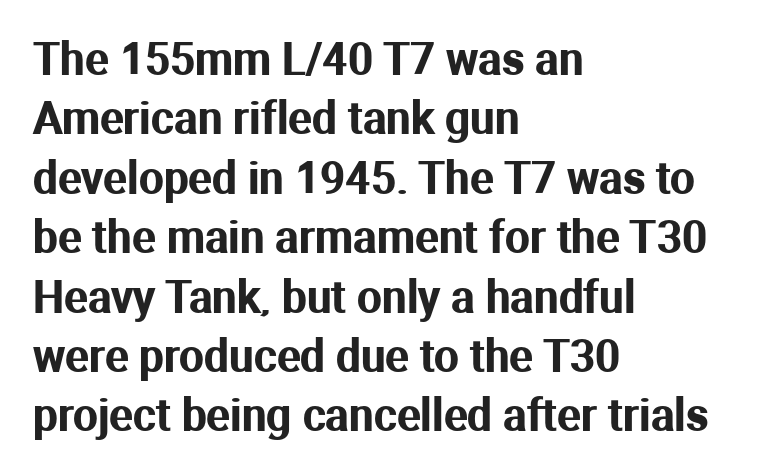
{"serif": "no", "italic": "no", "width": "normal", "stroke_contrast": "medium", "x_height": "medium", "monospaced": "no", "underline": "no", "align": "left", "line_spacing": "normal", "line_spacing_ratio": 1.35, "letter_spacing": "normal", "letter_spacing_em": 0.0, "glyph_px": 44}
